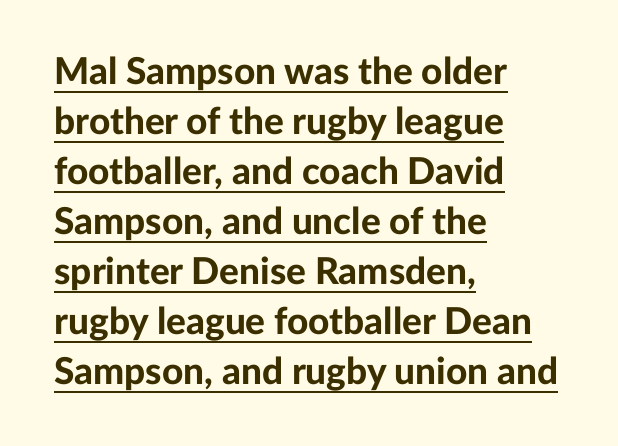
{"serif": "no", "italic": "no", "bold": "yes", "weight": "bold", "width": "normal", "stroke_contrast": "low", "x_height": "medium", "monospaced": "no", "underline": "yes", "align": "left", "line_spacing": "normal", "line_spacing_ratio": 1.35, "letter_spacing": "normal", "letter_spacing_em": 0.0, "glyph_px": 37}
